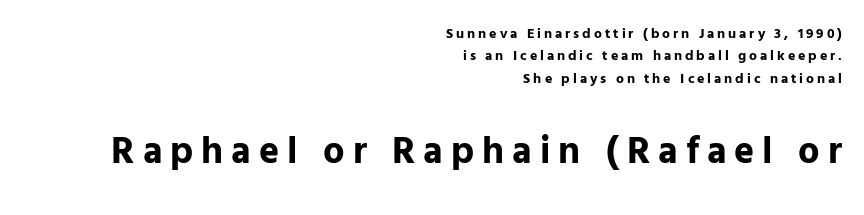
The passage shown is typed in a proportional face where columns would drift. The letters in the lower block stand taller than those in the block above. Summary of weight: heavy, a full bold. Is there much room between lines? A standard amount, neither cramped nor airy. Quick note: not italic, upright.
